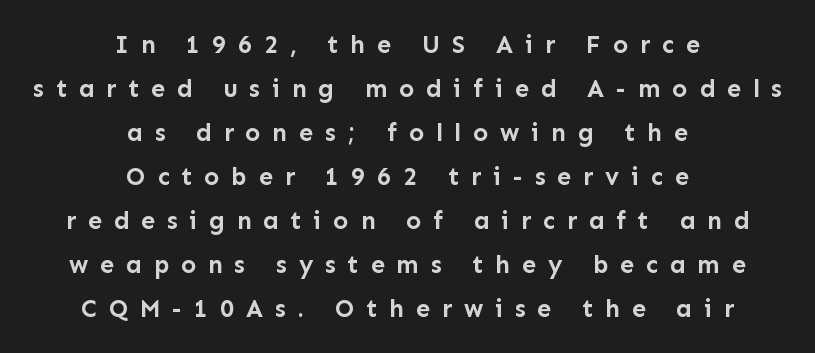
The image shows 25 px bold type, upright; set centered, line spacing 1.76x, unusually wide letter spacing (+0.47 em), not underlined.
